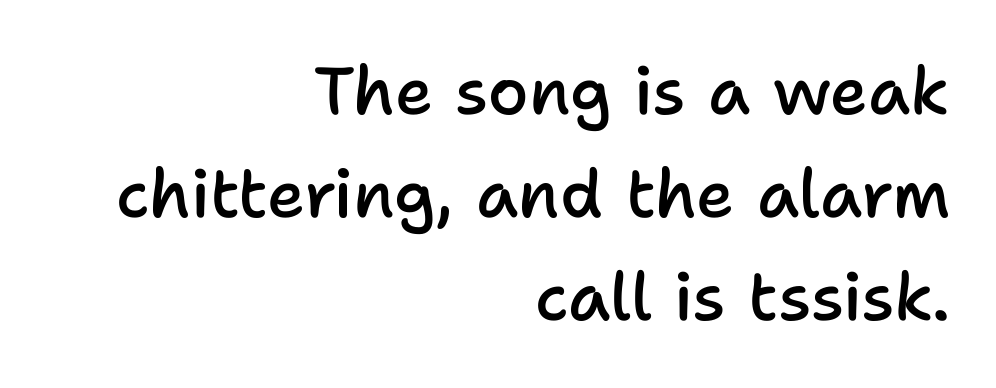
Q: Is the text bold? A: Semi-bold.
Q: Is the text italic (slanted)? A: No, it is upright.
Q: Is the typeface a serif or a sans-serif typeface? A: Sans-serif.
Q: Is the text underlined? A: No.
Q: How is the paragraph aligned? A: Right-aligned.
Q: Is the spacing between letters normal or unusually wide? A: Normal.
Q: Is the spacing between lines tight, normal or loose? A: Normal.
Q: Width (condensed, normal, or wide)? A: Normal.
Q: Stroke contrast? A: Low.
Q: x-height? A: Medium.
Q: Monospaced? A: No.
